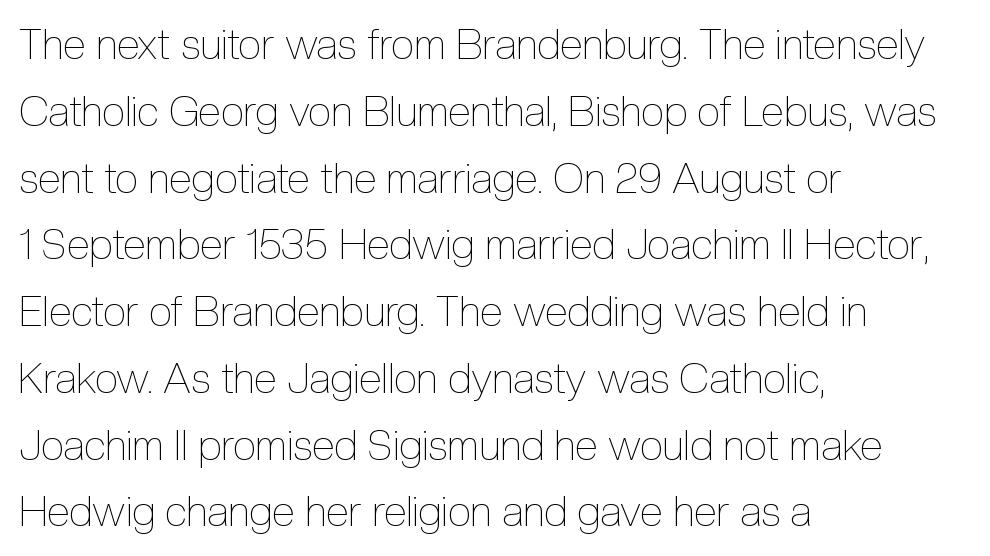
The image shows 42 px thin, condensed type, upright; set left-aligned, normal line spacing (1.59x), normal letter spacing, not underlined; a medium x-height.
